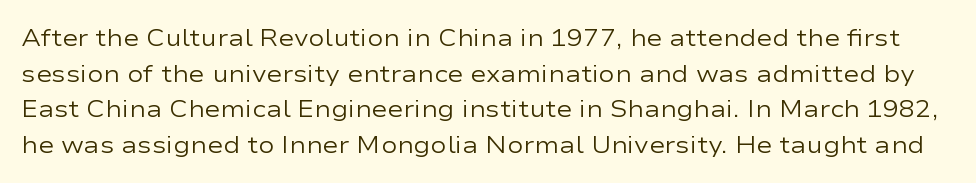
{"italic": "no", "bold": "no", "underline": "no", "line_spacing": "normal", "line_spacing_ratio": 1.48, "letter_spacing": "normal", "letter_spacing_em": 0.0, "glyph_px": 24}
